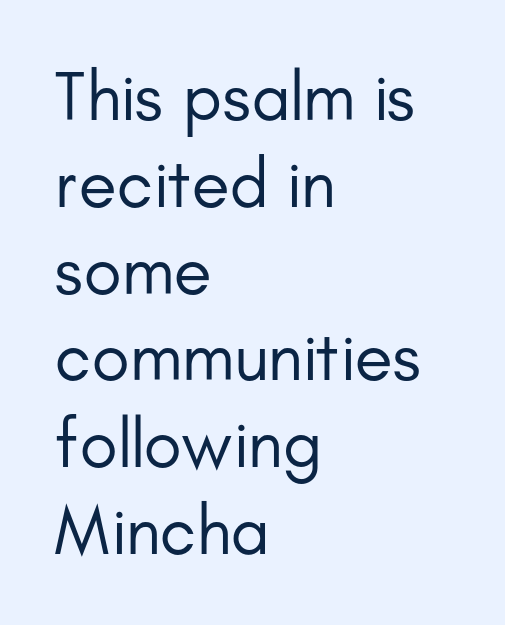
The image shows 70 px regular-weight sans-serif type, upright; set left-aligned, line spacing 1.24x, normal letter spacing, not underlined; low stroke contrast and a small x-height.
